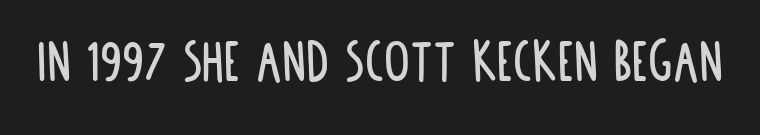
The image shows 64 px condensed sans-serif type, upright; set normal letter spacing, not underlined; low stroke contrast and a large x-height.
